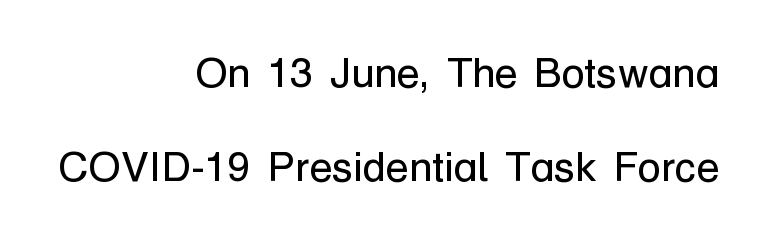
{"serif": "no", "italic": "no", "bold": "no", "weight": "regular", "width": "normal", "stroke_contrast": "low", "x_height": "medium", "monospaced": "no", "underline": "no", "align": "right", "line_spacing": "loose", "line_spacing_ratio": 2.23, "letter_spacing": "normal", "letter_spacing_em": 0.0, "glyph_px": 42}
